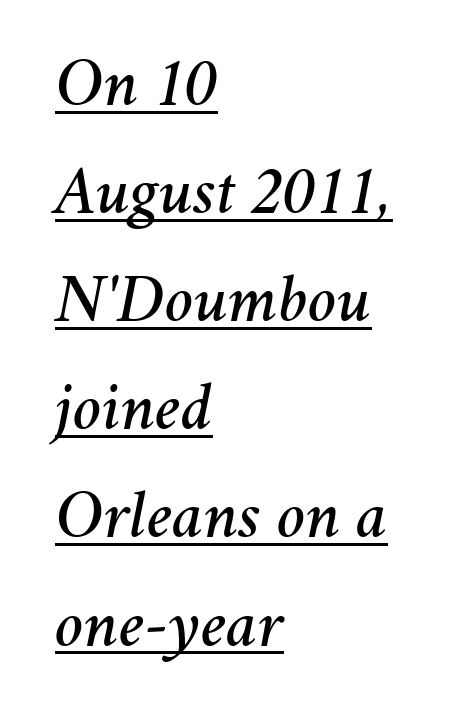
You could not count columns in this text — the font is proportionally spaced. The rendering anchors every line to the left-hand side. Default kerning and tracking; the words read as compact shapes. The passage shown stacks its lines at a standard gap.
